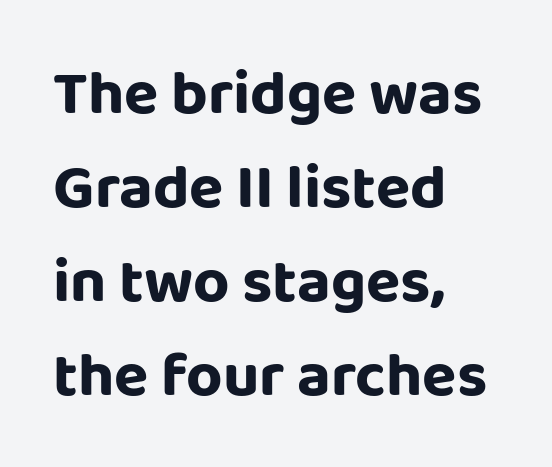
{"serif": "no", "italic": "no", "width": "normal", "stroke_contrast": "low", "x_height": "large", "monospaced": "no", "underline": "no", "align": "left", "line_spacing": "normal", "line_spacing_ratio": 1.49, "letter_spacing": "normal", "letter_spacing_em": 0.0, "glyph_px": 63}
